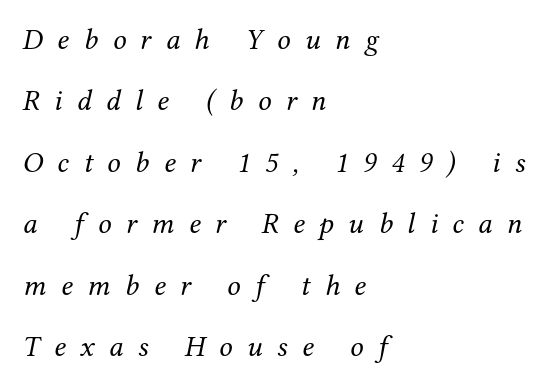
Q: Is the text bold? A: No.
Q: Is the text italic (slanted)? A: Yes, it leans right by about 12 degrees.
Q: Is the typeface a serif or a sans-serif typeface? A: Serif.
Q: Is the text underlined? A: No.
Q: How is the paragraph aligned? A: Left-aligned.
Q: Is the spacing between letters normal or unusually wide? A: Unusually wide.
Q: Is the spacing between lines tight, normal or loose? A: Loose.
Q: Width (condensed, normal, or wide)? A: Normal.
Q: Stroke contrast? A: Medium.
Q: x-height? A: Medium.
Q: Monospaced? A: No.
